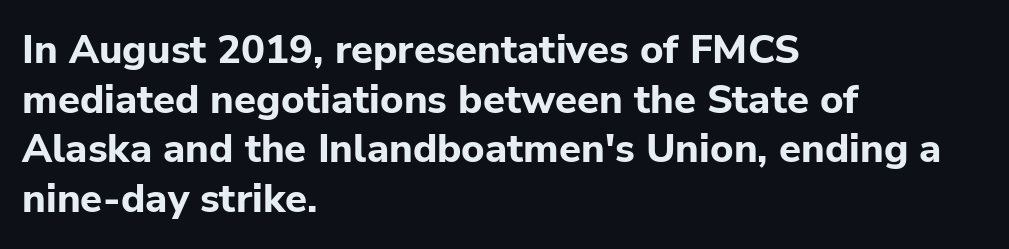
{"serif": "no", "italic": "no", "bold": "yes", "weight": "bold", "width": "normal", "stroke_contrast": "low", "x_height": "medium", "monospaced": "no", "underline": "no", "align": "left", "line_spacing_ratio": 1.24, "letter_spacing": "normal", "letter_spacing_em": 0.0, "glyph_px": 40}
